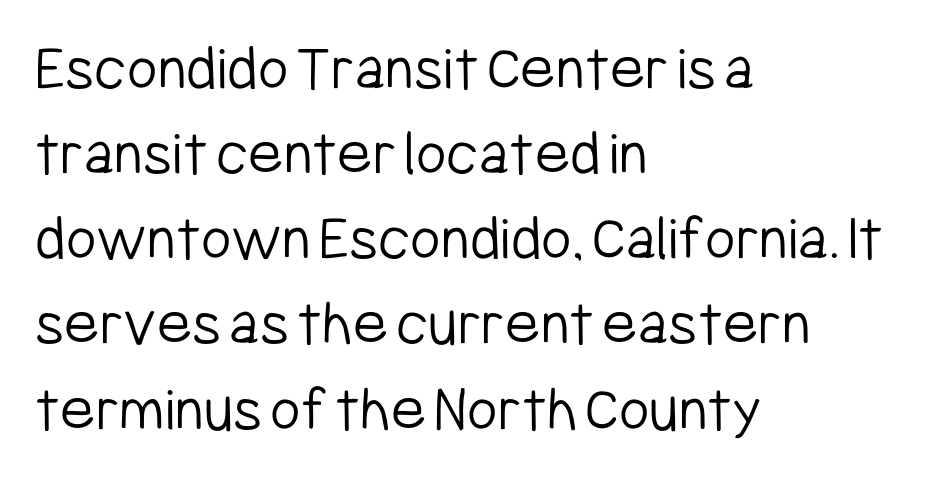
{"serif": "no", "italic": "no", "bold": "no", "weight": "light", "width": "condensed", "stroke_contrast": "low", "x_height": "medium", "monospaced": "no", "underline": "no", "align": "left", "line_spacing": "normal", "line_spacing_ratio": 1.29, "letter_spacing": "normal", "letter_spacing_em": 0.0, "glyph_px": 66}
